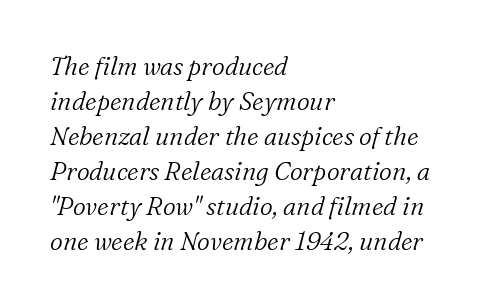
Nobody touched the tracking dial on this one. Reading down the column, the eye jumps a familiar distance to each next line. Casual observation: everything's shoved over to the left. Would a proofreader flag this as italicized? Yes. The space beneath each line is pristine and unruled.
